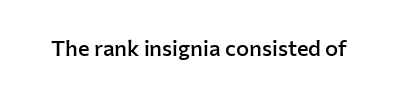
{"italic": "no", "bold": "semi", "underline": "no", "letter_spacing": "normal", "letter_spacing_em": 0.0, "glyph_px": 22}
